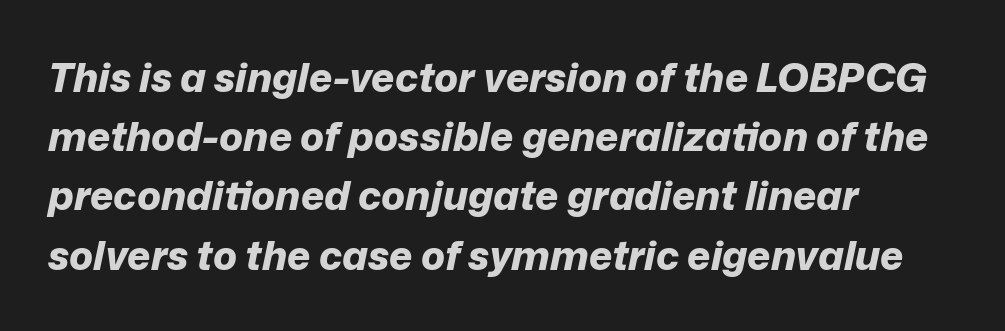
This sample has the flowing, uneven cadence of proportional lettering. Each row of text sits above clean, open space. The face used here has the dense, thick strokes of a bold. Line spacing here is normal. Designer's note — italics engaged. Letter spacing: default.
